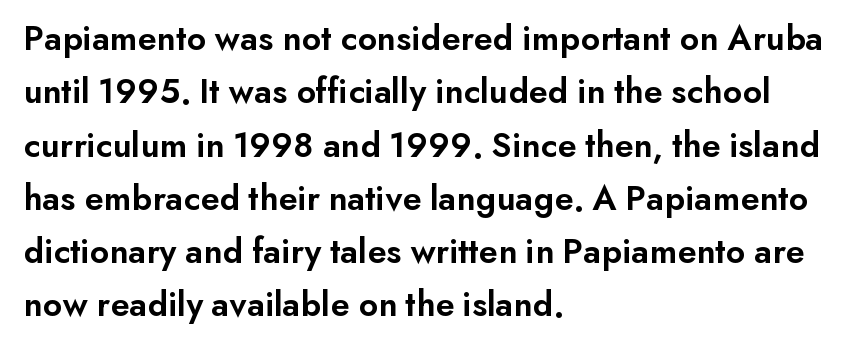
Q: Is the text bold? A: Semi-bold.
Q: Is the text italic (slanted)? A: No, it is upright.
Q: Is the typeface a serif or a sans-serif typeface? A: Sans-serif.
Q: Is the text underlined? A: No.
Q: How is the paragraph aligned? A: Left-aligned.
Q: Is the spacing between letters normal or unusually wide? A: Normal.
Q: Is the spacing between lines tight, normal or loose? A: Normal.
Q: Width (condensed, normal, or wide)? A: Normal.
Q: Stroke contrast? A: Low.
Q: x-height? A: Small.
Q: Monospaced? A: No.
